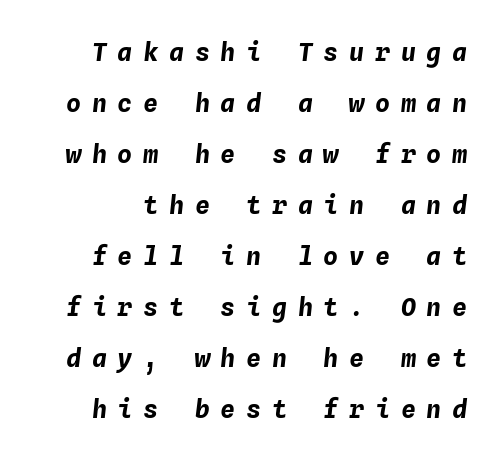
{"italic": "yes", "lean": "right", "slant_degrees": 4, "bold": "yes", "underline": "no", "line_spacing": "loose", "line_spacing_ratio": 2.04, "letter_spacing": "wide", "letter_spacing_em": 0.43, "glyph_px": 25}
